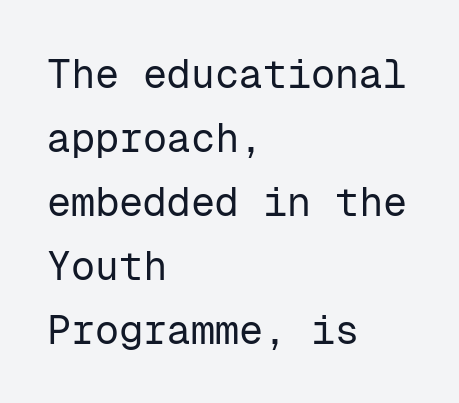
{"serif": "no", "italic": "no", "bold": "no", "weight": "regular", "width": "normal", "stroke_contrast": "low", "x_height": "medium", "monospaced": "yes", "underline": "no", "align": "left", "line_spacing": "normal", "line_spacing_ratio": 1.6, "letter_spacing": "normal", "letter_spacing_em": 0.0, "glyph_px": 40}
